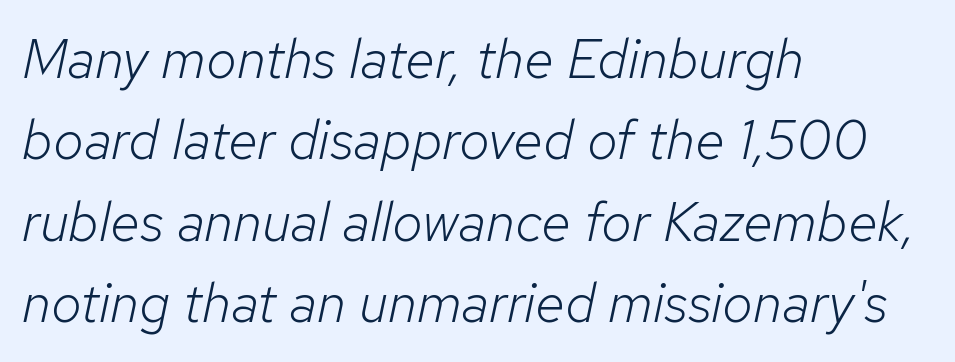
The image shows 55 px light type, italic (leaning right); set left-aligned, normal line spacing (1.48x), normal letter spacing, not underlined; low stroke contrast and a medium x-height.
